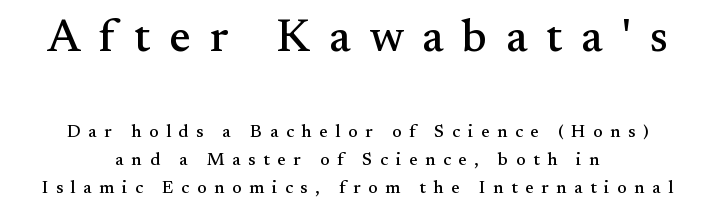
The image shows 45 px serif type, upright; set centered, normal line spacing (1.56x), unusually wide letter spacing (+0.42 em), not underlined; the first (top) block is 2.5x larger; medium stroke contrast and a small x-height.
